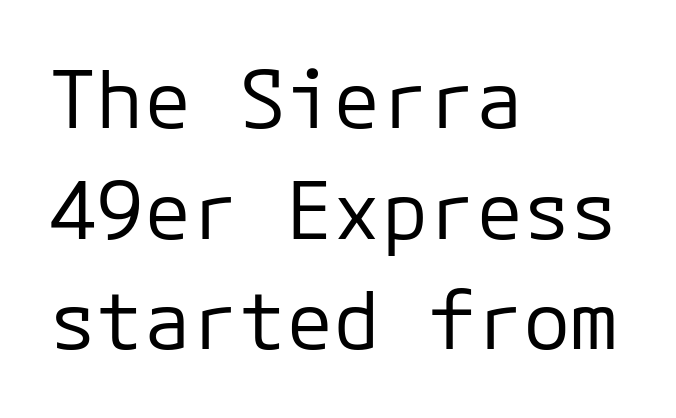
{"serif": "no", "italic": "no", "bold": "no", "weight": "regular", "width": "normal", "stroke_contrast": "low", "x_height": "medium", "monospaced": "yes", "underline": "no", "align": "left", "line_spacing": "normal", "line_spacing_ratio": 1.4, "letter_spacing": "normal", "letter_spacing_em": 0.0, "glyph_px": 79}
